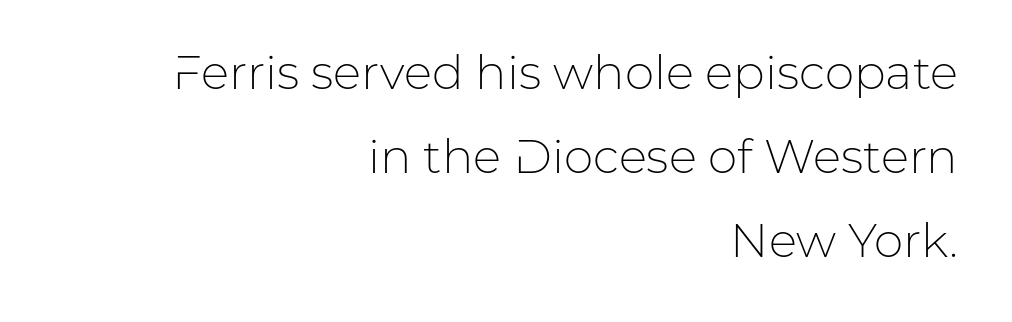
The typesetting does not lean heavy: it is not bold. Alignment: flush right. The rendering uses natural spacing where letterforms have individual widths. No word sits above an underline. Are there feet on the stems? There aren't — it's a sans.
